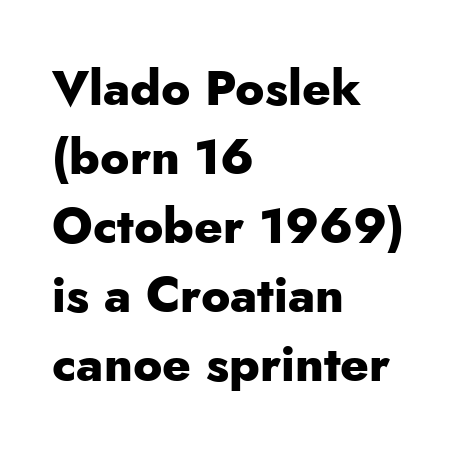
The face used here is a sans, in the tradition of grotesques and geometrics. Varying glyph widths throughout — classic text-font behaviour. The text block is weighted toward the left margin, trailing off unevenly rightward. Thick stems and heavy bowls — unmistakably bold. Descenders are the only things crossing below the line. This is roman type, the default non-slanted kind.
